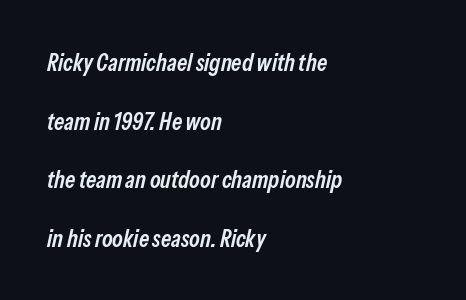
{"italic": "yes", "lean": "right", "slant_degrees": 13, "bold": "semi", "underline": "no", "align": "left", "line_spacing": "loose", "line_spacing_ratio": 2.44, "letter_spacing": "normal", "letter_spacing_em": 0.0, "glyph_px": 24}
